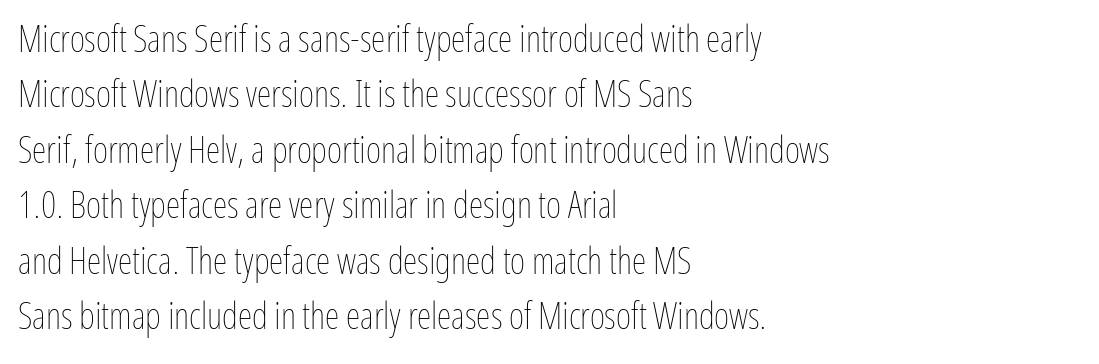
The image shows 37 px thin, condensed type, upright; set left-aligned, normal line spacing (1.5x), normal letter spacing, not underlined; low stroke contrast and a medium x-height.
